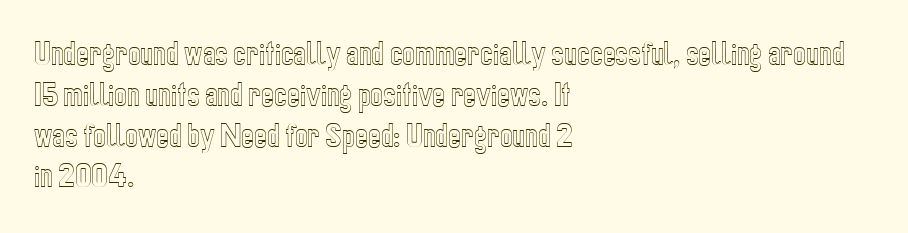
{"italic": "no", "underline": "no", "align": "left", "line_spacing": "normal", "line_spacing_ratio": 1.51, "letter_spacing": "normal", "letter_spacing_em": 0.0, "glyph_px": 27}
